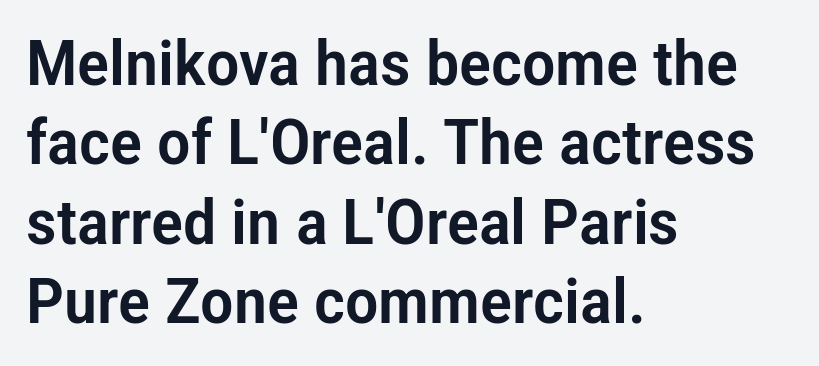
This is roman type, the default non-slanted kind. Varying glyph widths throughout — classic text-font behaviour. The letters carry no serifs — their stems end cleanly without finishing strokes. Words appear dense and cohesive because spacing is normal. The typesetter chose a ragged-right arrangement here. Underline: absent.
